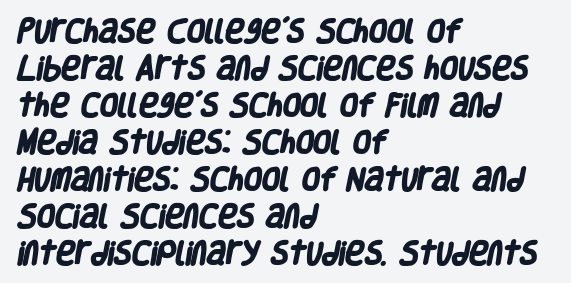
Reading down the block, your eye returns to a fixed left position each line. Has an underline been added? It has not. Notice how thick the strokes are: this is what a full bold looks like. The space between consecutive lines is moderate. Tracking here is standard; glyphs follow each other at the usual distance.
